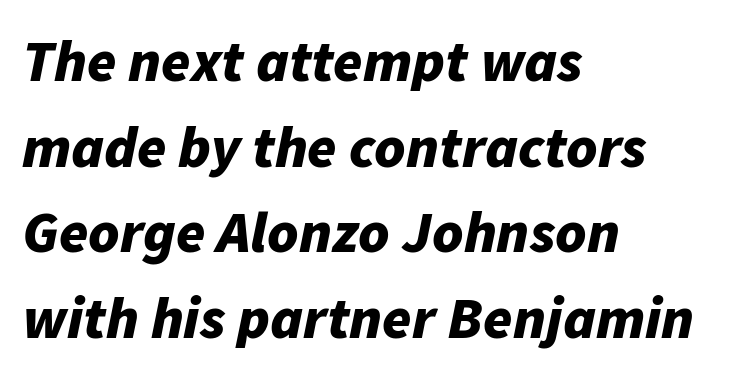
The image shows 59 px bold type, italic (leaning right); set left-aligned, normal line spacing (1.45x), normal letter spacing, not underlined; low stroke contrast and a medium x-height.
